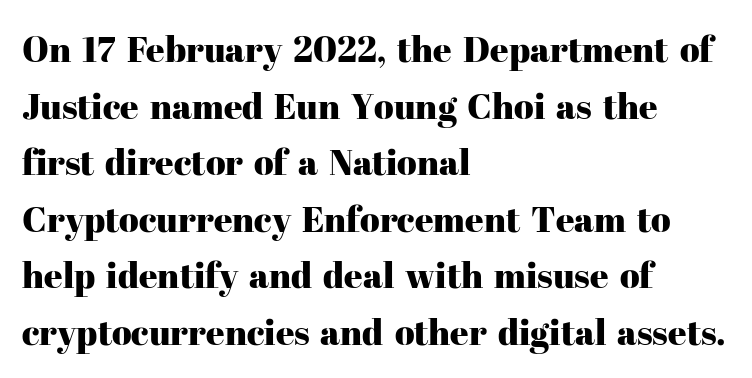
Q: Is the text italic (slanted)? A: No, it is upright.
Q: Is the typeface a serif or a sans-serif typeface? A: Serif.
Q: Is the text underlined? A: No.
Q: How is the paragraph aligned? A: Left-aligned.
Q: Is the spacing between letters normal or unusually wide? A: Normal.
Q: Is the spacing between lines tight, normal or loose? A: Normal.
Q: Width (condensed, normal, or wide)? A: Normal.
Q: Stroke contrast? A: High.
Q: x-height? A: Medium.
Q: Monospaced? A: No.
